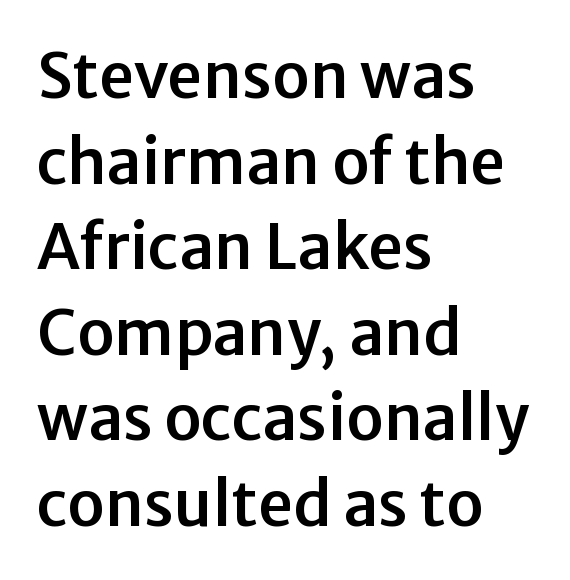
The image shows 62 px sans-serif type, upright; set left-aligned, normal line spacing (1.38x), normal letter spacing, not underlined; low stroke contrast and a medium x-height.
